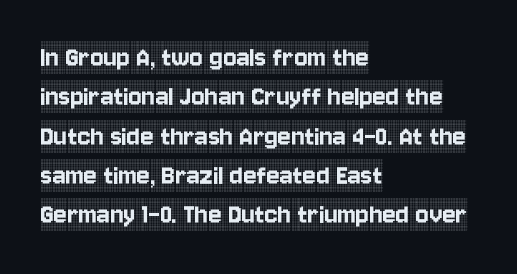
The image shows 31 px condensed serif type, upright; set left-aligned, normal line spacing (1.27x), normal letter spacing, not underlined; a large x-height.
